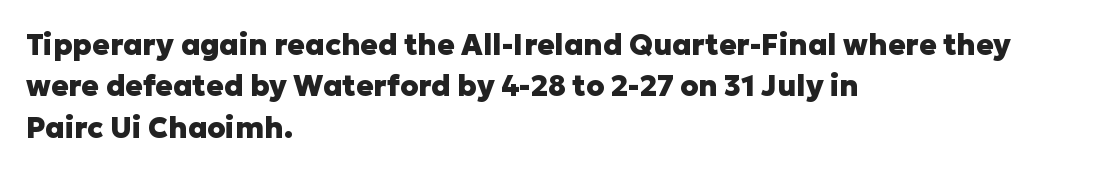
Examine the stroke ends and you'll find no serifs. The letters stand straight up with perfectly vertical stems. On the weight axis this lands at bold, roughly 700. Note the varied advance widths — an 'i' is clearly narrower than an 'm'. Typeset ragged right — the left edge is the straight one. Anything drawn beneath the words? Only blank space.
